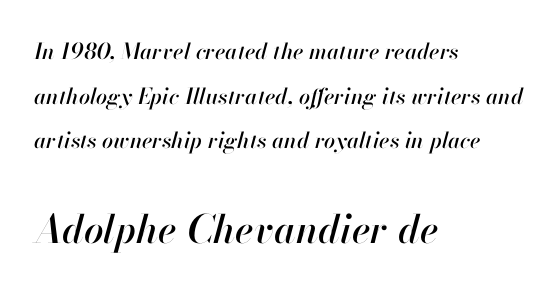
Just letters on the line, the space beneath them empty. The lower block of text is set noticeably larger than the block above it. The passage shown has conventional tracking throughout. Looks like regular typesetting: each glyph gets only the width it needs.
